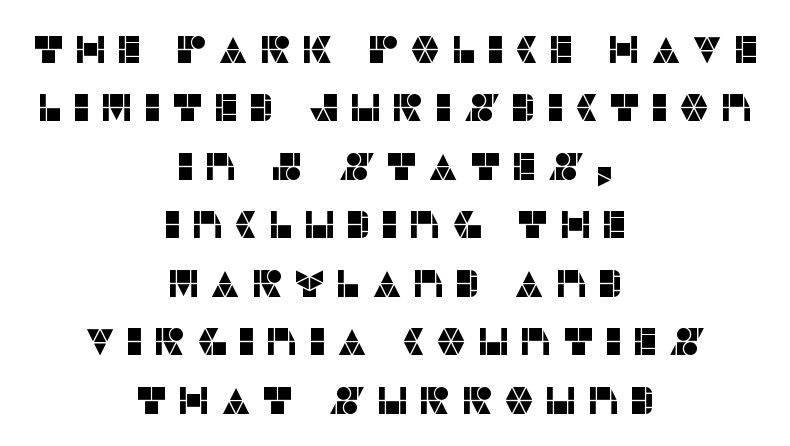
Q: Is the text italic (slanted)? A: No, it is upright.
Q: Is the typeface a serif or a sans-serif typeface? A: Sans-serif.
Q: Is the text underlined? A: No.
Q: How is the paragraph aligned? A: Centered.
Q: Is the spacing between letters normal or unusually wide? A: Unusually wide.
Q: Is the spacing between lines tight, normal or loose? A: Normal.
Q: Width (condensed, normal, or wide)? A: Normal.
Q: Stroke contrast? A: Low.
Q: x-height? A: Large.
Q: Monospaced? A: No.
